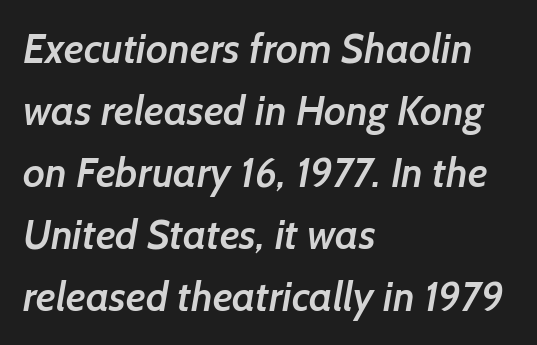
Q: Is the text bold? A: Semi-bold.
Q: Is the typeface a serif or a sans-serif typeface? A: Sans-serif.
Q: Is the text underlined? A: No.
Q: How is the paragraph aligned? A: Left-aligned.
Q: Is the spacing between letters normal or unusually wide? A: Normal.
Q: Is the spacing between lines tight, normal or loose? A: Normal.
Q: Width (condensed, normal, or wide)? A: Normal.
Q: Stroke contrast? A: Low.
Q: x-height? A: Medium.
Q: Monospaced? A: No.
